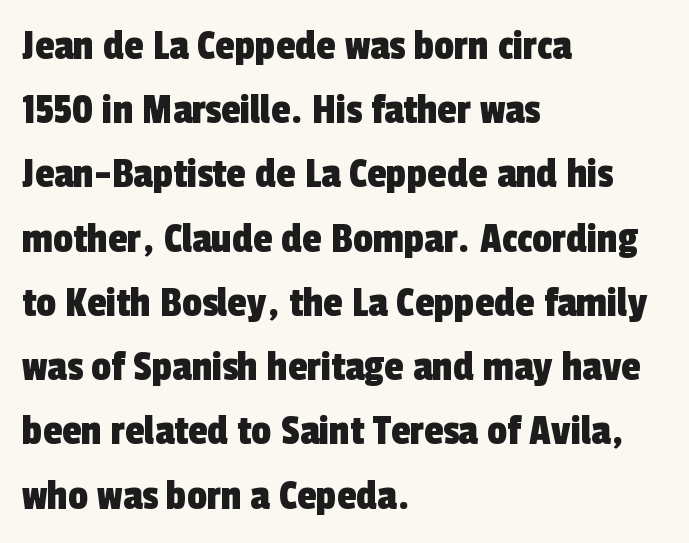
{"serif": "no", "width": "condensed", "x_height": "medium", "monospaced": "no", "underline": "no", "align": "left", "line_spacing": "normal", "line_spacing_ratio": 1.46, "letter_spacing": "normal", "letter_spacing_em": 0.0, "glyph_px": 44}
